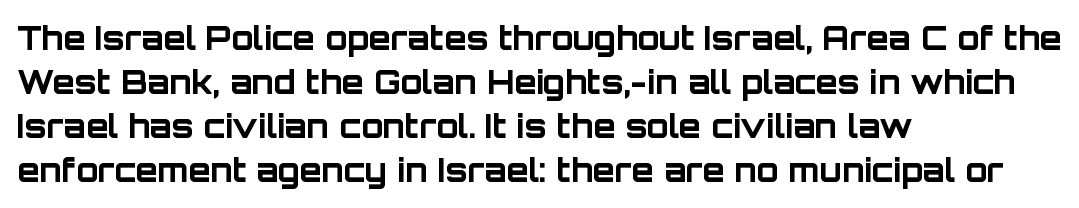
Q: Is the text bold? A: Yes.
Q: Is the text italic (slanted)? A: No, it is upright.
Q: Is the typeface a serif or a sans-serif typeface? A: Sans-serif.
Q: Is the text underlined? A: No.
Q: How is the paragraph aligned? A: Left-aligned.
Q: Is the spacing between letters normal or unusually wide? A: Normal.
Q: Is the spacing between lines tight, normal or loose? A: Normal.
Q: Width (condensed, normal, or wide)? A: Normal.
Q: Stroke contrast? A: Low.
Q: x-height? A: Large.
Q: Monospaced? A: No.
